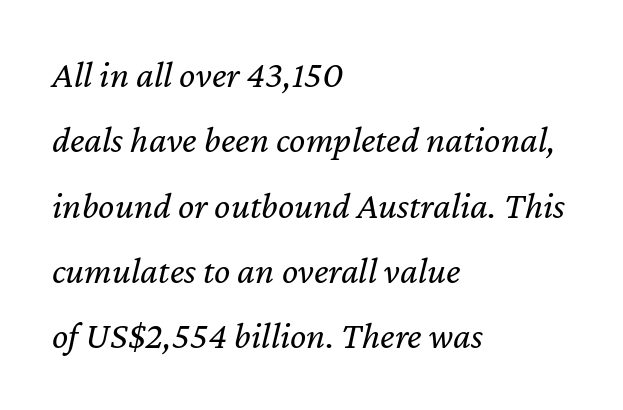
Q: Is the text bold? A: No.
Q: Is the text italic (slanted)? A: Yes, it leans right by about 12 degrees.
Q: Is the text underlined? A: No.
Q: How is the paragraph aligned? A: Left-aligned.
Q: Is the spacing between letters normal or unusually wide? A: Normal.
Q: Width (condensed, normal, or wide)? A: Normal.
Q: Stroke contrast? A: Low.
Q: x-height? A: Medium.
Q: Monospaced? A: No.
